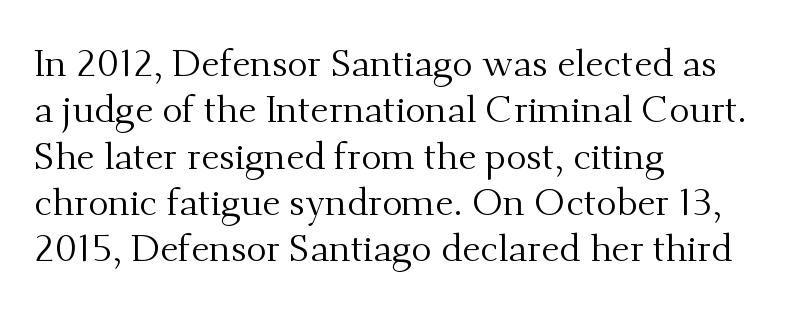
Underlining? Definitely not there. Each letter keeps its own natural width here, so spacing adapts to shape. Default kerning and tracking; the words read as compact shapes. Every row of glyphs begins at an identical x-position on the left. Counters stay open thanks to moderate or lighter strokes. Vertical strokes here are truly vertical.
